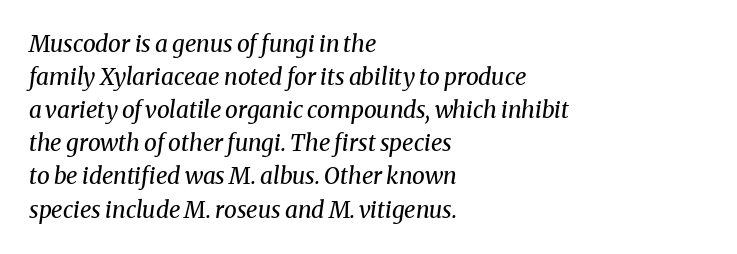
The image shows 23 px text type, italic (leaning right); set left-aligned, normal line spacing (1.44x), normal letter spacing, not underlined.
